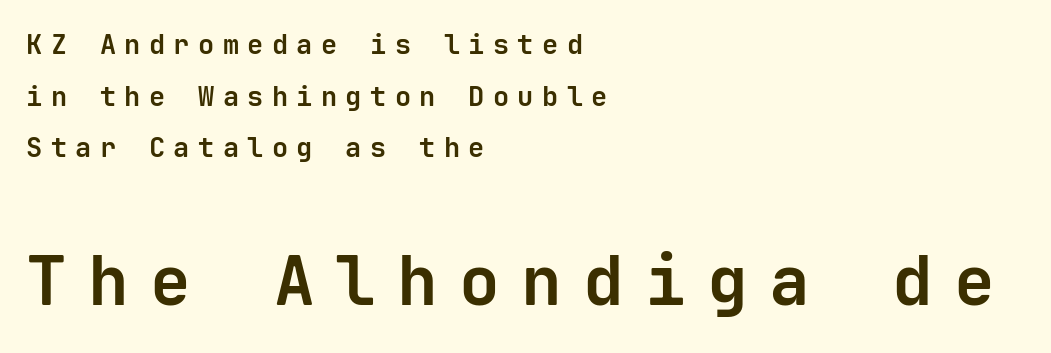
Q: Is the text bold? A: Yes.
Q: Is the text italic (slanted)? A: No, it is upright.
Q: Is the typeface a serif or a sans-serif typeface? A: Sans-serif.
Q: Is the text underlined? A: No.
Q: How is the paragraph aligned? A: Left-aligned.
Q: Is the spacing between letters normal or unusually wide? A: Unusually wide.
Q: Is the spacing between lines tight, normal or loose? A: Loose.
Q: Which block of text is set in a larger size, the first (top) or the second (bottom)? A: The second (bottom) one.
Q: Width (condensed, normal, or wide)? A: Normal.
Q: Stroke contrast? A: Low.
Q: x-height? A: Medium.
Q: Monospaced? A: Yes.
